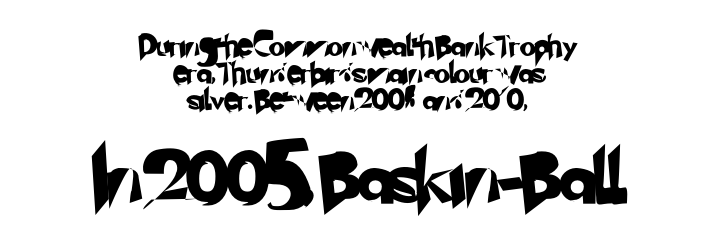
Is this a fixed-width face? No — the glyphs have proportional, varying widths. Descenders hang freely into open space. Look at the tracking — it's just the regular setting, nothing added. These lines are composed in type without serifs.
